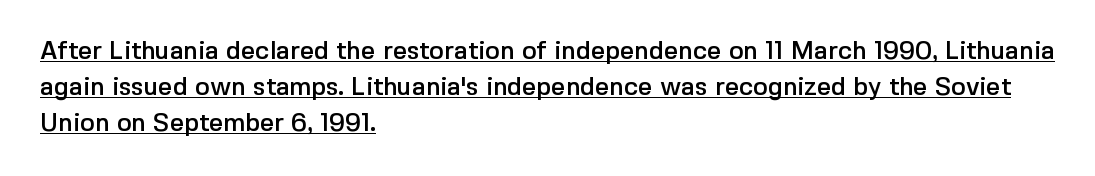
{"italic": "no", "underline": "yes", "align": "left", "line_spacing": "normal", "line_spacing_ratio": 1.44, "letter_spacing": "normal", "letter_spacing_em": 0.0, "glyph_px": 25}
